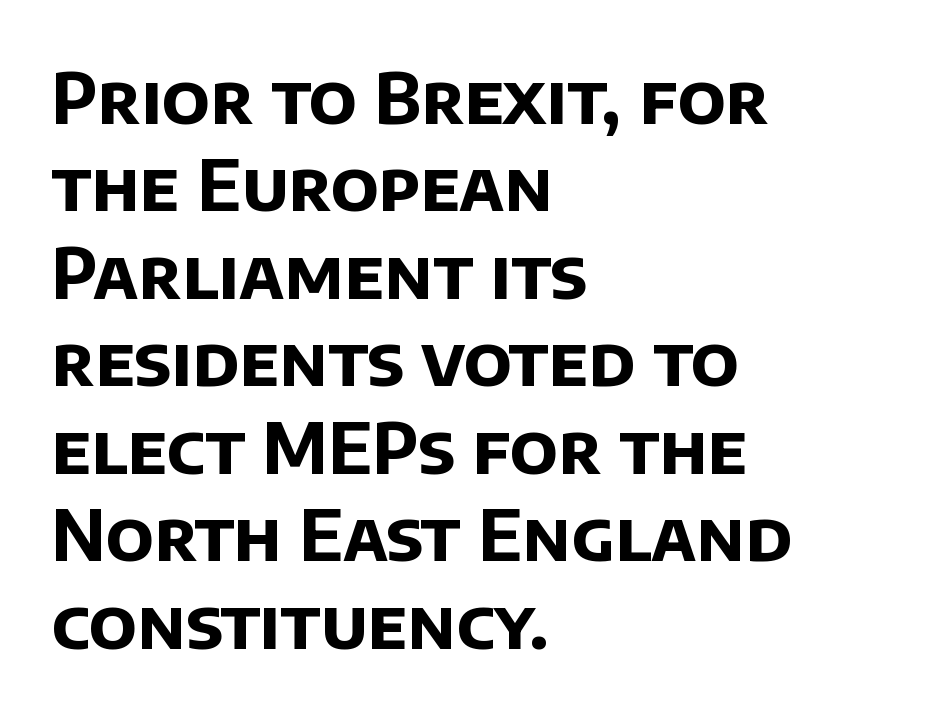
The image shows 70 px bold sans-serif type; set left-aligned, normal line spacing (1.25x), normal letter spacing, not underlined; low stroke contrast and a large x-height.
